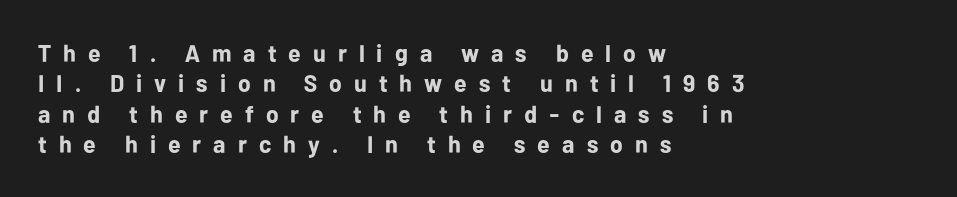
The image shows 24 px bold type, upright; set left-aligned, normal line spacing (1.27x), unusually wide letter spacing (+0.5 em), not underlined.
